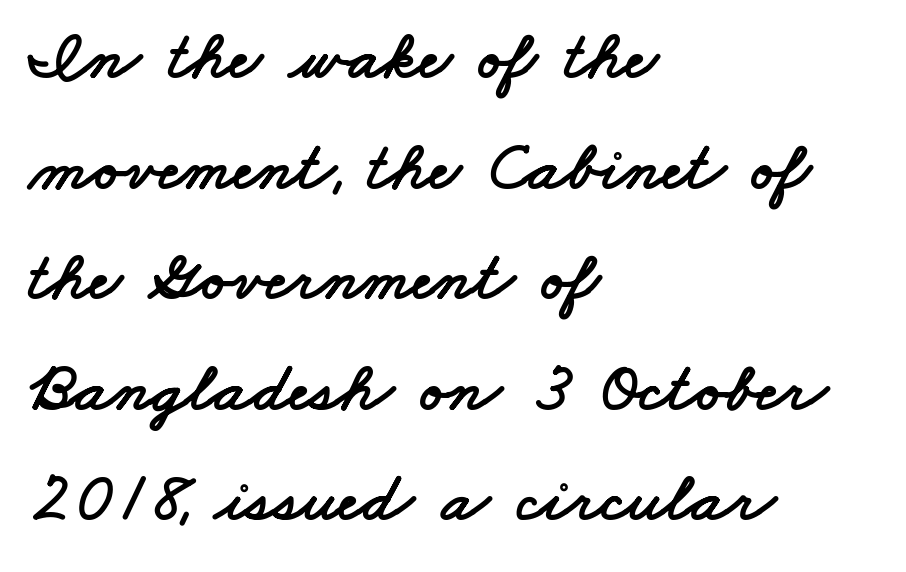
The image shows 70 px wide sans-serif type; set left-aligned, normal line spacing (1.58x), normal letter spacing, not underlined; low stroke contrast and a small x-height.
